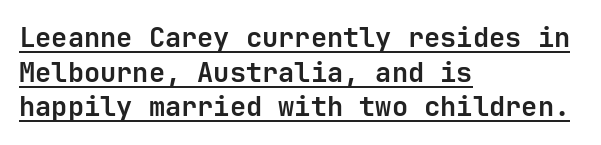
The compositor pushed each line to the left boundary. This block has exactly the height ordinary leading produces. Style check: upright. Each word holds together tightly as a unit, with standard inter-letter gaps.
